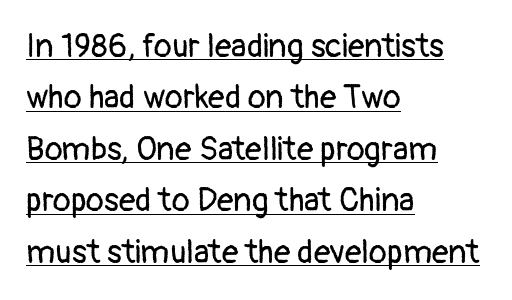
{"serif": "no", "italic": "no", "bold": "no", "weight": "regular", "width": "normal", "stroke_contrast": "low", "x_height": "medium", "monospaced": "no", "underline": "yes", "align": "left", "line_spacing": "normal", "line_spacing_ratio": 1.56, "letter_spacing": "normal", "letter_spacing_em": 0.0, "glyph_px": 33}
